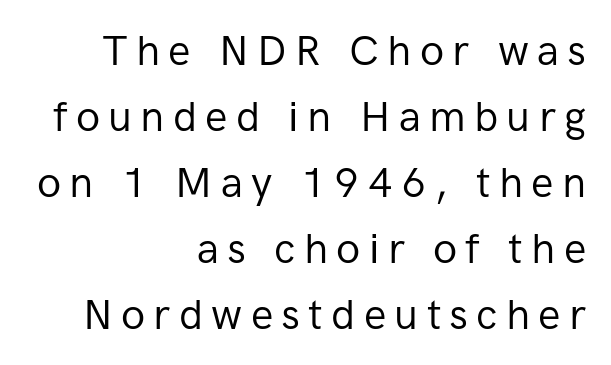
{"serif": "no", "italic": "no", "bold": "no", "weight": "regular", "width": "normal", "stroke_contrast": "low", "x_height": "medium", "monospaced": "no", "underline": "no", "align": "right", "line_spacing": "normal", "line_spacing_ratio": 1.57, "letter_spacing": "wide", "letter_spacing_em": 0.2, "glyph_px": 42}
